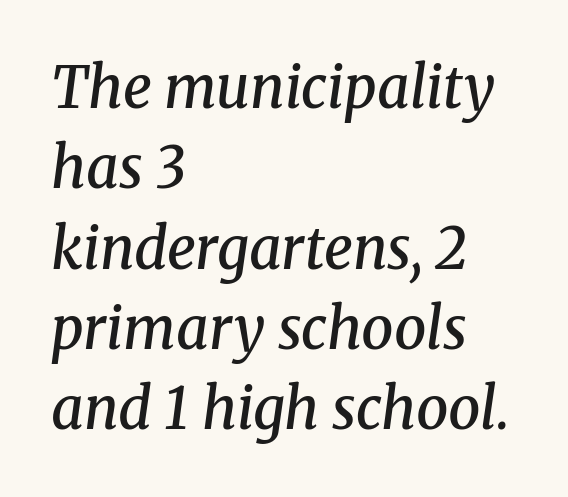
Do the characters align in a grid? No, the font is proportional. Students, observe: this is what conventionally led text looks like. Quick note: italic. All the whitespace from short lines collects on the right.
